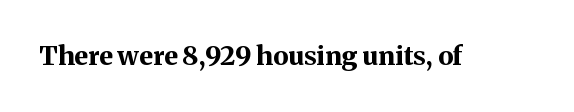
{"italic": "no", "bold": "yes", "underline": "no", "letter_spacing": "normal", "letter_spacing_em": 0.0, "glyph_px": 26}
